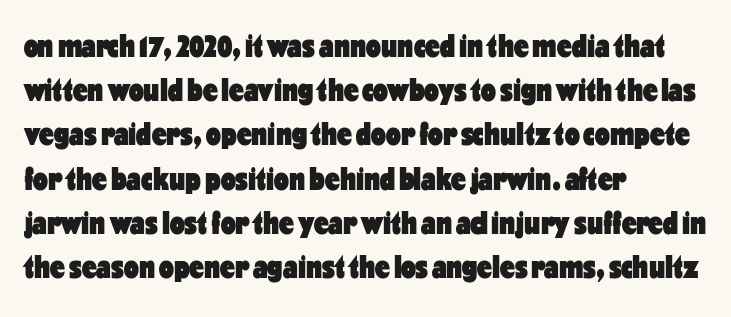
Q: Is the text bold? A: Yes.
Q: Is the text italic (slanted)? A: No, it is upright.
Q: Is the typeface a serif or a sans-serif typeface? A: Sans-serif.
Q: Is the text underlined? A: No.
Q: How is the paragraph aligned? A: Left-aligned.
Q: Is the spacing between letters normal or unusually wide? A: Normal.
Q: Is the spacing between lines tight, normal or loose? A: Normal.
Q: Width (condensed, normal, or wide)? A: Condensed.
Q: Stroke contrast? A: Low.
Q: x-height? A: Medium.
Q: Monospaced? A: No.
